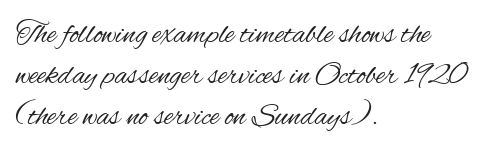
Q: Is the text bold? A: No.
Q: Is the text italic (slanted)? A: Yes.
Q: Is the typeface a serif or a sans-serif typeface? A: Sans-serif.
Q: Is the text underlined? A: No.
Q: How is the paragraph aligned? A: Left-aligned.
Q: Is the spacing between letters normal or unusually wide? A: Normal.
Q: Is the spacing between lines tight, normal or loose? A: Normal.
Q: Width (condensed, normal, or wide)? A: Condensed.
Q: Stroke contrast? A: Medium.
Q: x-height? A: Small.
Q: Monospaced? A: No.
